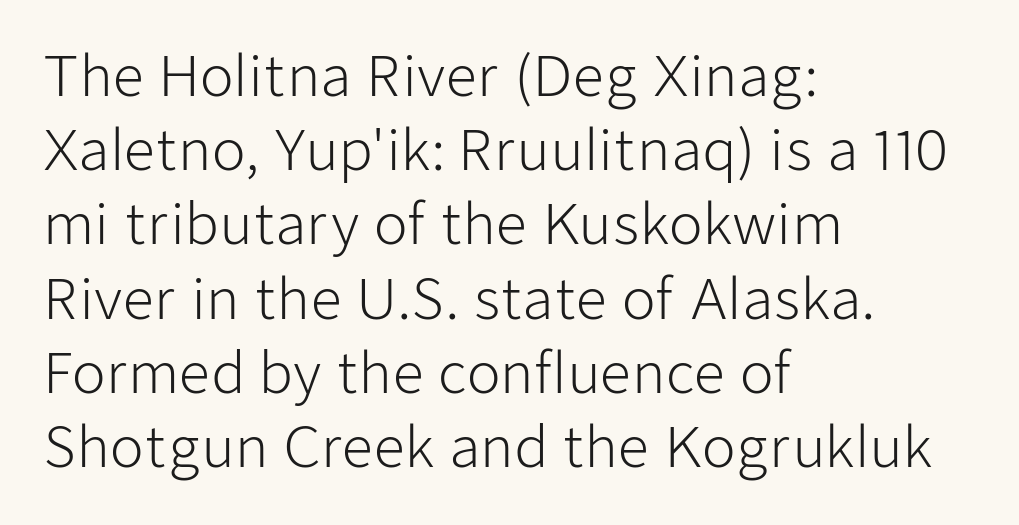
Q: Is the text bold? A: No.
Q: Is the text italic (slanted)? A: No, it is upright.
Q: Is the typeface a serif or a sans-serif typeface? A: Sans-serif.
Q: Is the text underlined? A: No.
Q: How is the paragraph aligned? A: Left-aligned.
Q: Is the spacing between letters normal or unusually wide? A: Normal.
Q: Is the spacing between lines tight, normal or loose? A: Normal.
Q: Width (condensed, normal, or wide)? A: Normal.
Q: Stroke contrast? A: Low.
Q: x-height? A: Medium.
Q: Monospaced? A: No.
